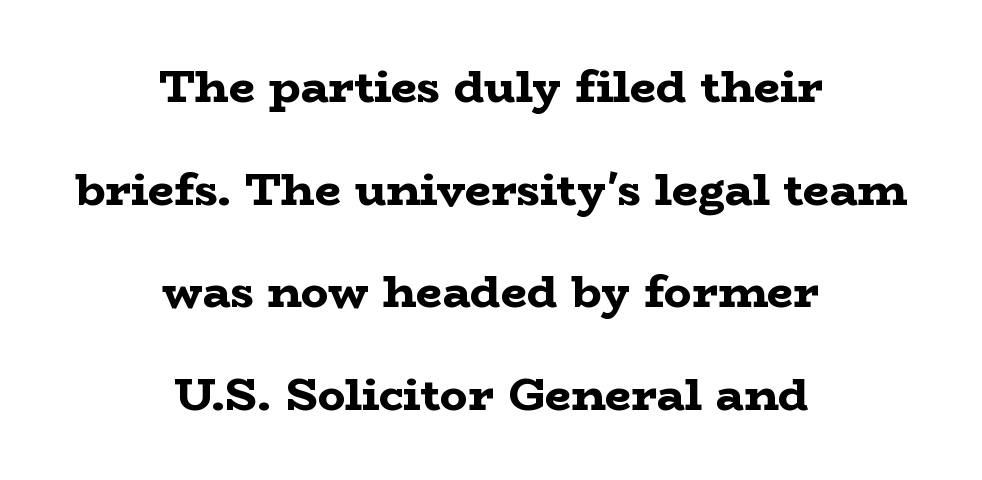
Q: Is the text bold? A: Yes.
Q: Is the text italic (slanted)? A: No, it is upright.
Q: Is the typeface a serif or a sans-serif typeface? A: Serif.
Q: Is the text underlined? A: No.
Q: How is the paragraph aligned? A: Centered.
Q: Is the spacing between letters normal or unusually wide? A: Normal.
Q: Is the spacing between lines tight, normal or loose? A: Loose.
Q: Width (condensed, normal, or wide)? A: Wide.
Q: Stroke contrast? A: Low.
Q: x-height? A: Medium.
Q: Monospaced? A: No.
